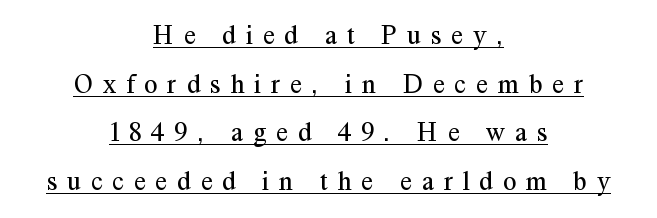
The line texture is sparse and dotted thanks to wide tracking. In terms of posture, this sample is upright. A rule runs beneath these lines of type. Horizontally, the lines are justified to the midpoint only. Letters have the restrained weight of plain body copy at most.
